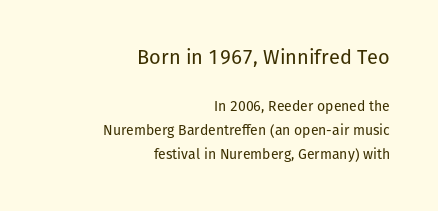
The image shows 20 px text type, upright; set right-aligned, line spacing 1.73x, normal letter spacing, not underlined; the first (top) block is 1.43x larger.
